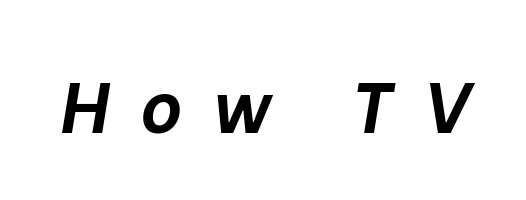
Q: Is the text bold? A: Yes.
Q: Is the text italic (slanted)? A: Yes, it leans right by about 10 degrees.
Q: Is the text underlined? A: No.
Q: Is the spacing between letters normal or unusually wide? A: Unusually wide.
Q: Width (condensed, normal, or wide)? A: Normal.
Q: Stroke contrast? A: Low.
Q: x-height? A: Medium.
Q: Monospaced? A: No.
